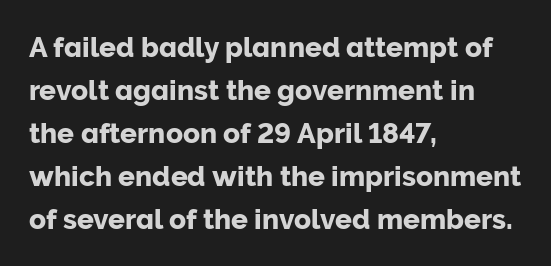
The image shows 28 px sans-serif type, upright; set left-aligned, normal line spacing (1.54x), normal letter spacing, not underlined; low stroke contrast and a medium x-height.
